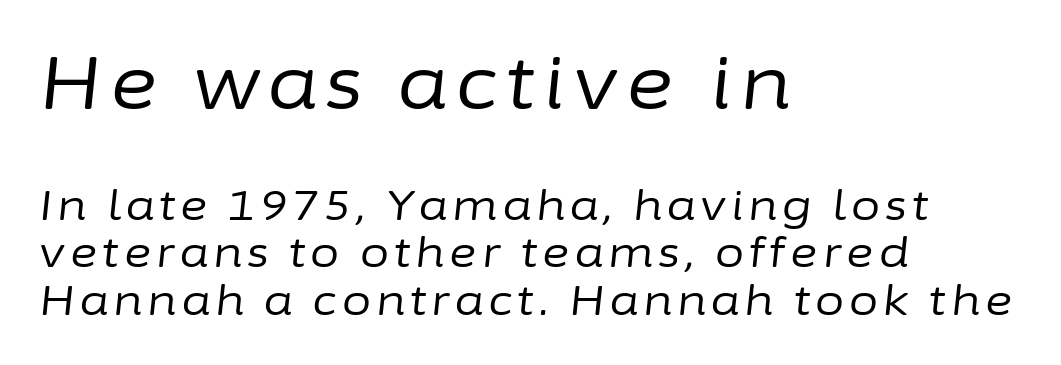
The rendering uses a small line-height, squeezing the rows. Nothing heavy about these letters — not bold at all. The typesetter chose a ragged-right arrangement here. Lines of text with bare space underneath.
